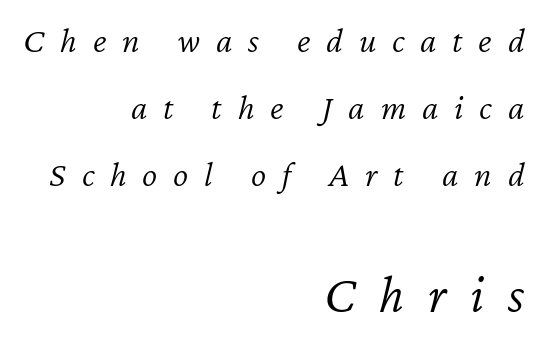
Q: Is the text bold? A: No.
Q: Is the text italic (slanted)? A: Yes, it leans right by about 12 degrees.
Q: Is the text underlined? A: No.
Q: How is the paragraph aligned? A: Right-aligned.
Q: Is the spacing between letters normal or unusually wide? A: Unusually wide.
Q: Which block of text is set in a larger size, the first (top) or the second (bottom)? A: The second (bottom) one.
Q: Width (condensed, normal, or wide)? A: Normal.
Q: Stroke contrast? A: Low.
Q: x-height? A: Medium.
Q: Monospaced? A: No.
